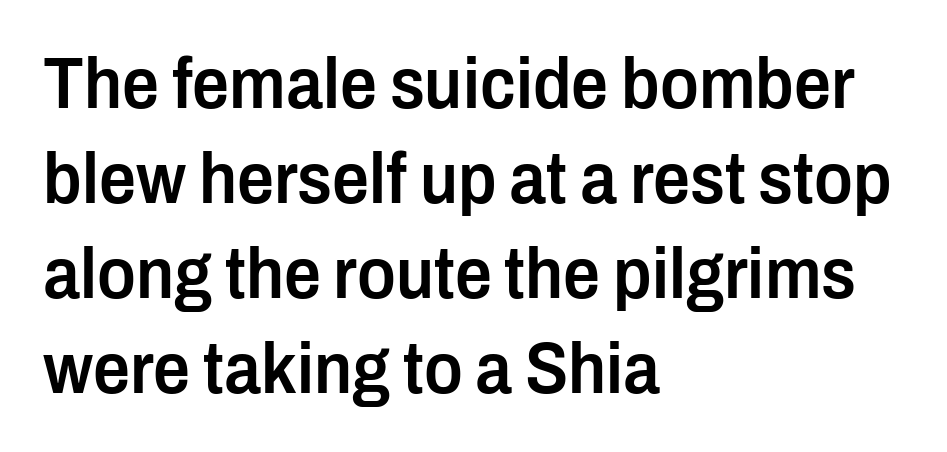
The image shows 73 px semibold, condensed sans-serif type, upright; set left-aligned, normal line spacing (1.3x), normal letter spacing, not underlined; low stroke contrast and a medium x-height.
